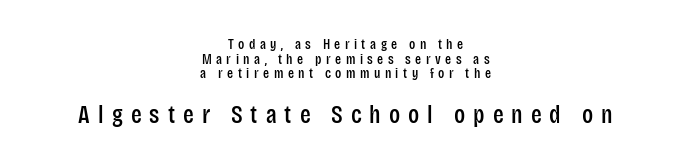
The image shows 25 px text type, upright; set centered, tight line spacing (1.05x), unusually wide letter spacing (+0.32 em), not underlined; the second (bottom) block is 1.79x larger.
